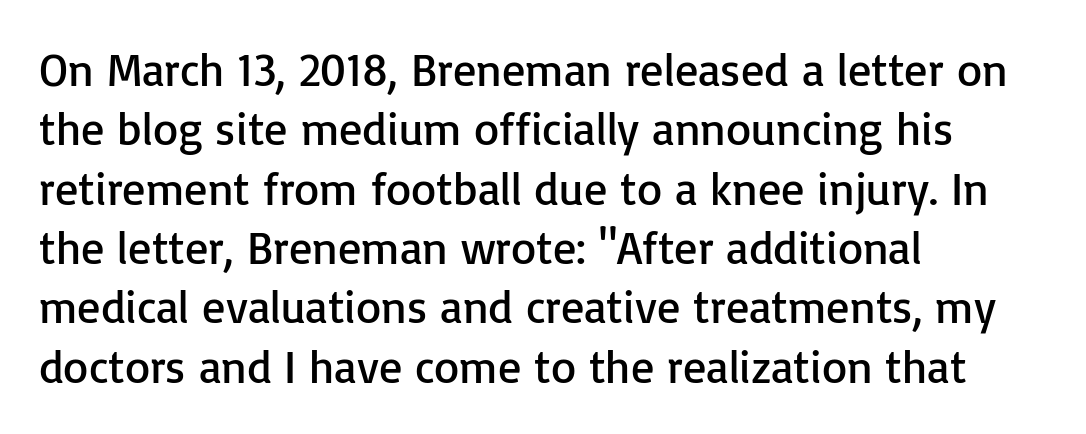
Observe the ordinary spacing: letters are neighbours, not strangers. What kind of face is this? One without serifs — a sans. This rendering features lettering with no underline. Posture: upright roman.
